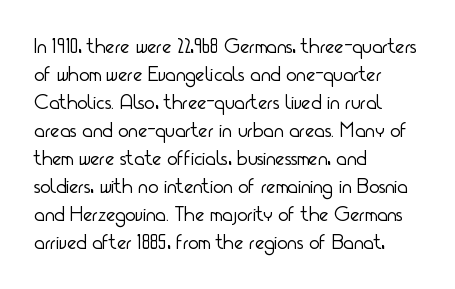
The image shows 22 px text type, upright; set left-aligned, normal line spacing (1.27x), normal letter spacing, not underlined.
